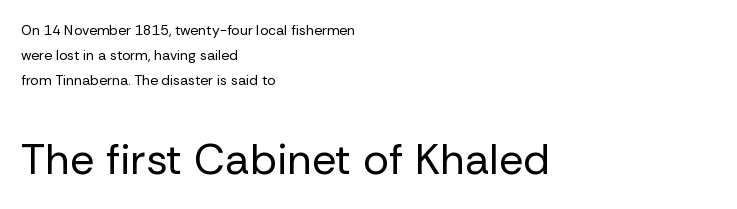
Q: Is the text bold? A: No.
Q: Is the text italic (slanted)? A: No, it is upright.
Q: Is the typeface a serif or a sans-serif typeface? A: Sans-serif.
Q: Is the text underlined? A: No.
Q: How is the paragraph aligned? A: Left-aligned.
Q: Is the spacing between letters normal or unusually wide? A: Normal.
Q: Which block of text is set in a larger size, the first (top) or the second (bottom)? A: The second (bottom) one.
Q: Width (condensed, normal, or wide)? A: Normal.
Q: Stroke contrast? A: Low.
Q: x-height? A: Medium.
Q: Monospaced? A: No.
